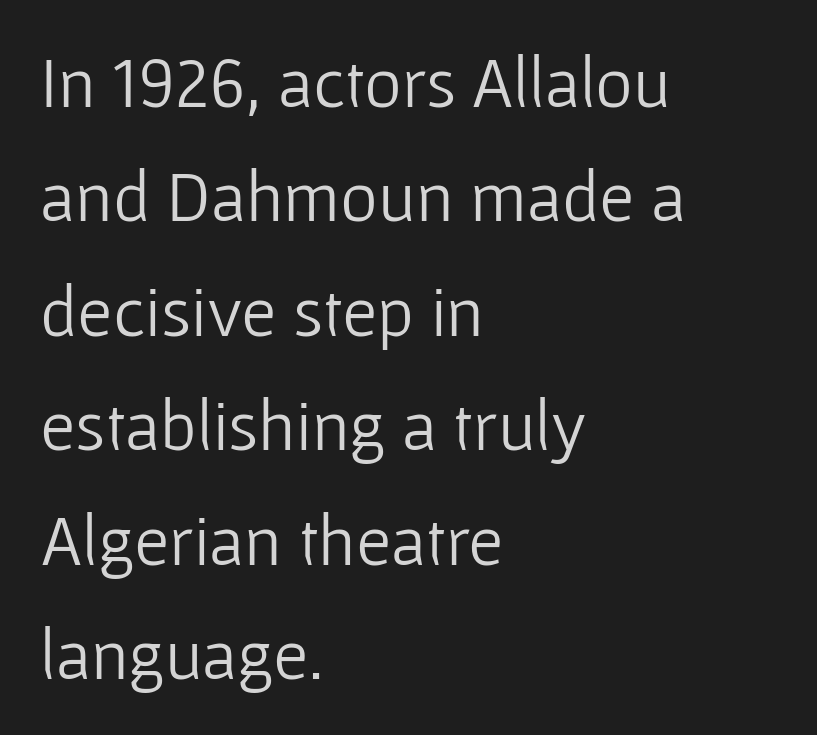
{"serif": "no", "italic": "no", "bold": "no", "weight": "light", "width": "normal", "stroke_contrast": "low", "x_height": "medium", "monospaced": "no", "underline": "no", "align": "left", "line_spacing": "normal", "line_spacing_ratio": 1.59, "letter_spacing": "normal", "letter_spacing_em": 0.0, "glyph_px": 72}
